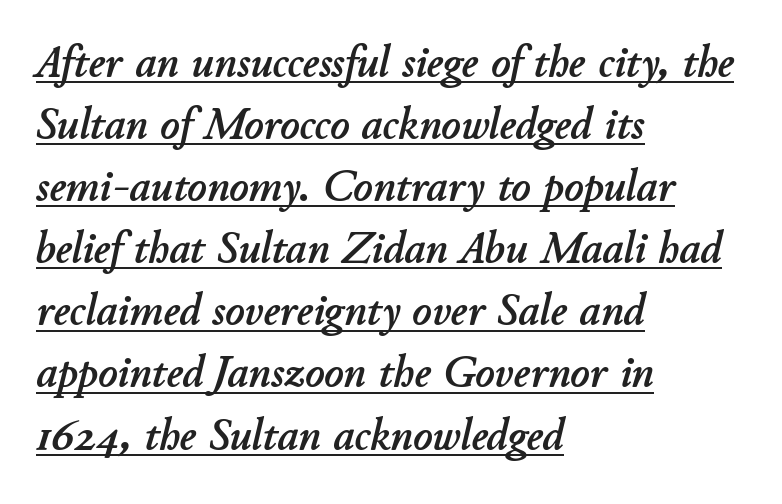
The image shows 46 px text type, italic (leaning right); set left-aligned, normal line spacing (1.35x), normal letter spacing, underlined; low stroke contrast and a small x-height.
